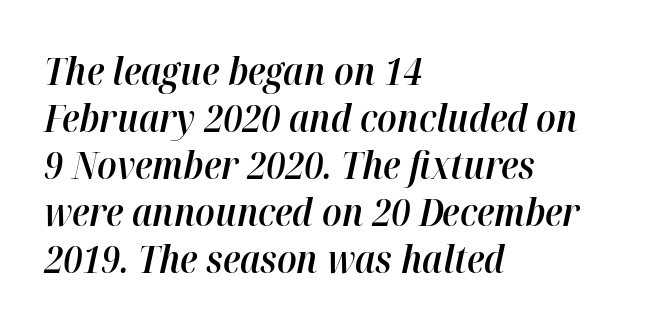
The image shows 38 px semibold type, italic (leaning right); set left-aligned, line spacing 1.24x, normal letter spacing, not underlined; high stroke contrast and a medium x-height.
